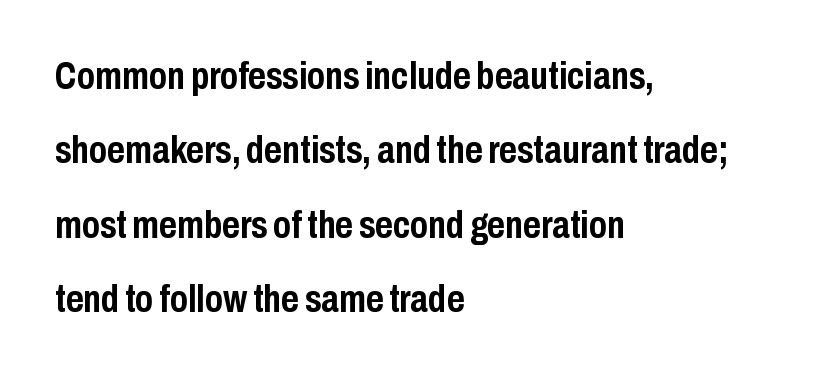
{"serif": "no", "italic": "no", "bold": "yes", "weight": "semibold", "width": "condensed", "stroke_contrast": "low", "x_height": "medium", "monospaced": "no", "underline": "no", "align": "left", "line_spacing": "loose", "line_spacing_ratio": 1.96, "letter_spacing": "normal", "letter_spacing_em": 0.0, "glyph_px": 38}
